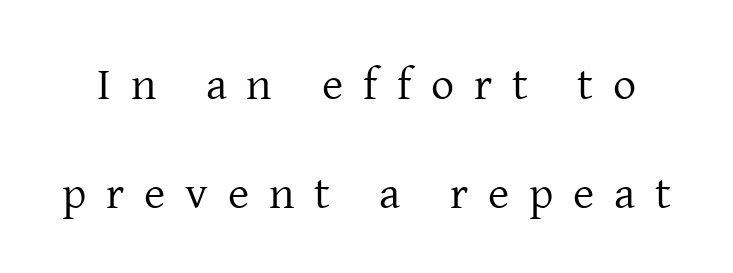
The image shows 46 px regular-weight serif type, upright; set loose line spacing (2.36x), unusually wide letter spacing (+0.43 em), not underlined; low stroke contrast and a medium x-height.
